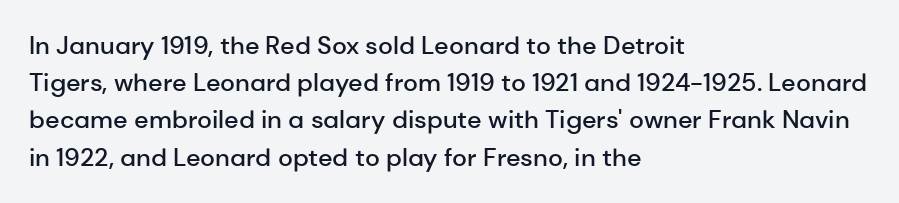
Normally led — the rows are evenly, conventionally spaced. Strokes here are thickened, but only to semibold level. Tracking value appears to be zero — textbook default spacing. A roman cut, with each character standing at attention. Teacher's note: observe the even left margin — that is flush-left alignment.
